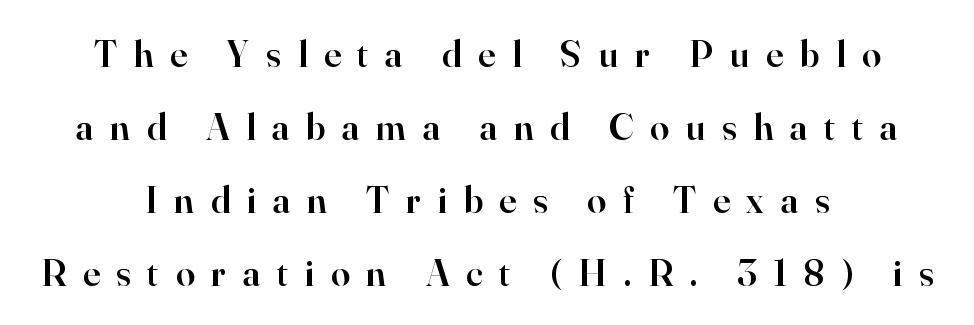
The image shows 38 px semibold serif type, upright; set centered, loose line spacing (1.92x), unusually wide letter spacing (+0.44 em), not underlined; high stroke contrast and a small x-height.
